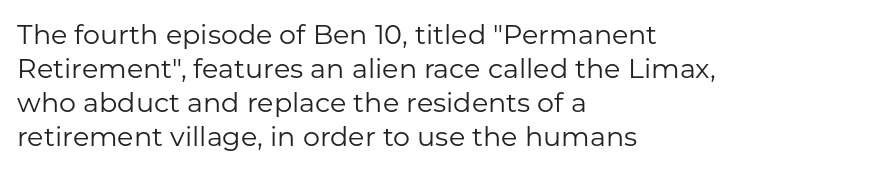
The image shows 27 px text type, upright; set left-aligned, normal line spacing (1.26x), normal letter spacing, not underlined.
